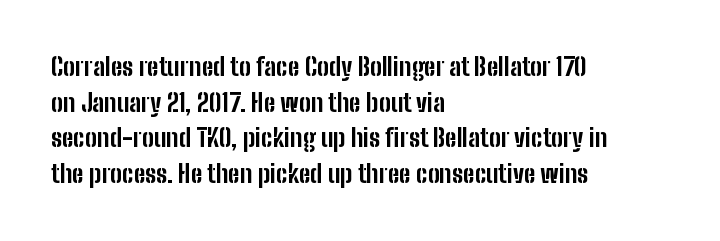
Q: Is the text bold? A: Yes.
Q: Is the text italic (slanted)? A: No, it is upright.
Q: Is the text underlined? A: No.
Q: How is the paragraph aligned? A: Left-aligned.
Q: Is the spacing between letters normal or unusually wide? A: Normal.
Q: Is the spacing between lines tight, normal or loose? A: Normal.
